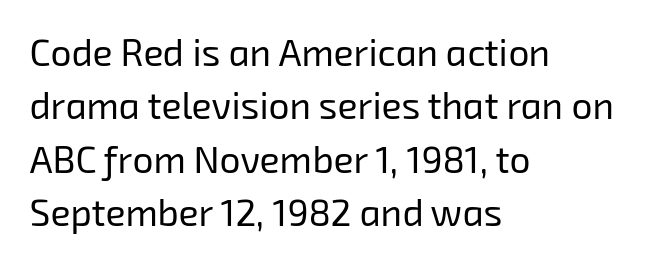
Q: Is the text bold? A: No.
Q: Is the typeface a serif or a sans-serif typeface? A: Sans-serif.
Q: Is the text underlined? A: No.
Q: How is the paragraph aligned? A: Left-aligned.
Q: Is the spacing between letters normal or unusually wide? A: Normal.
Q: Is the spacing between lines tight, normal or loose? A: Normal.
Q: Width (condensed, normal, or wide)? A: Normal.
Q: Stroke contrast? A: Low.
Q: x-height? A: Medium.
Q: Monospaced? A: No.
